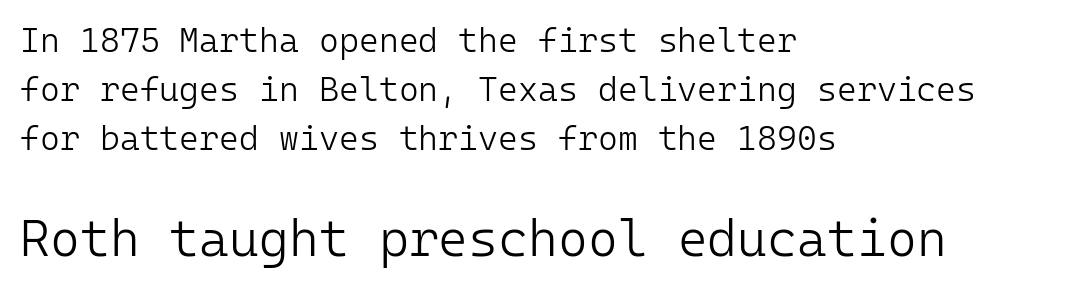
The image shows 51 px light sans-serif type, upright, monospaced; set left-aligned, normal line spacing (1.44x), normal letter spacing, not underlined; the second (bottom) block is 1.5x larger; low stroke contrast and a medium x-height.
